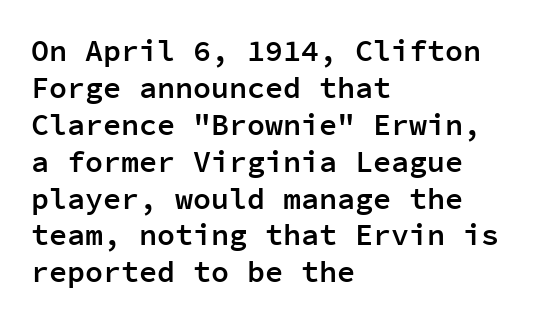
The image shows 30 px semibold sans-serif type, upright, monospaced; set left-aligned, line spacing 1.23x, normal letter spacing, not underlined; low stroke contrast and a medium x-height.
